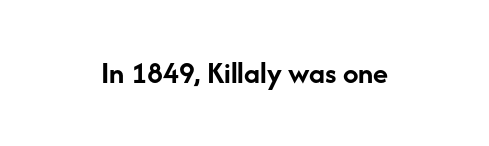
A typesetter would call this proportional, since set widths differ per character. Is the type bold? Yes — the strokes are clearly thick and heavy. The designer went with a sans here, leaving each stem footless. Characters remain perfectly vertical along every line. Visually the block forms a symmetrical silhouette, jagged on both flanks.
